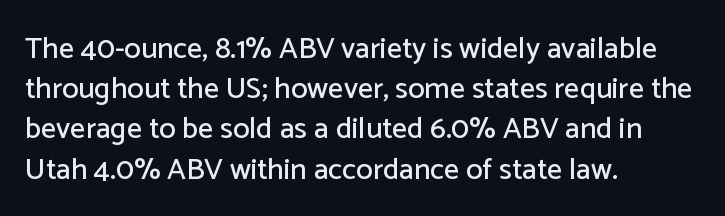
A typesetter would mark this as roman, not italic. The ragged edge is on the right, which tells us the setting is flush left. The lines sit at an ordinary, default distance from one another. The face used here is a sans, in the tradition of grotesques and geometrics.
